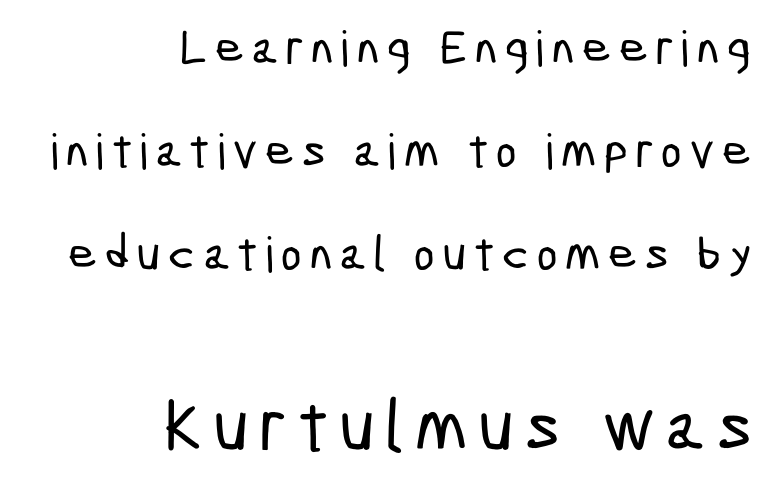
The image shows 73 px condensed sans-serif type; set right-aligned, loose line spacing (2.1x), not underlined; the second (bottom) block is 1.49x larger; low stroke contrast and a medium x-height.
